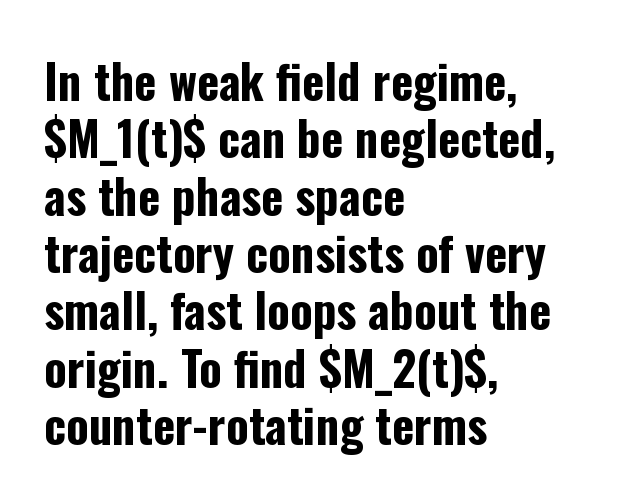
Q: Is the text bold? A: Yes.
Q: Is the text italic (slanted)? A: No, it is upright.
Q: Is the typeface a serif or a sans-serif typeface? A: Sans-serif.
Q: Is the text underlined? A: No.
Q: How is the paragraph aligned? A: Left-aligned.
Q: Is the spacing between letters normal or unusually wide? A: Normal.
Q: Width (condensed, normal, or wide)? A: Condensed.
Q: Stroke contrast? A: Low.
Q: x-height? A: Medium.
Q: Monospaced? A: No.
